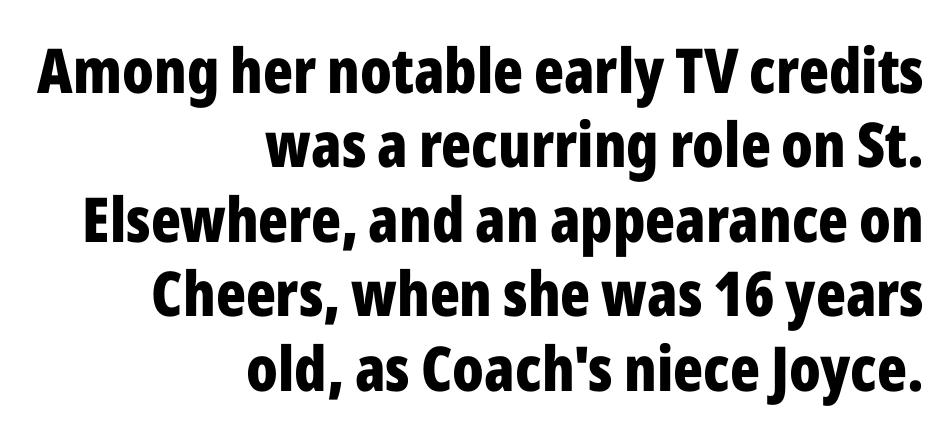
Each letter keeps its own natural width here, so spacing adapts to shape. No word sits above an underline. Teacher's note: observe the even right margin — that is flush-right alignment. Pretty heavy lettering here — definitely bold.
